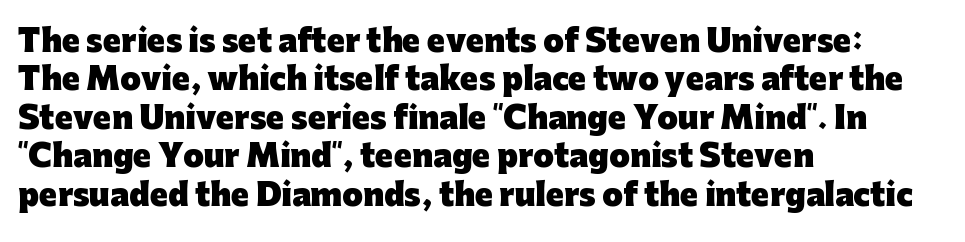
{"serif": "no", "italic": "no", "bold": "yes", "weight": "heavy", "width": "normal", "stroke_contrast": "low", "x_height": "medium", "monospaced": "no", "underline": "no", "align": "left", "line_spacing": "normal", "line_spacing_ratio": 1.28, "letter_spacing": "normal", "letter_spacing_em": 0.0, "glyph_px": 30}
